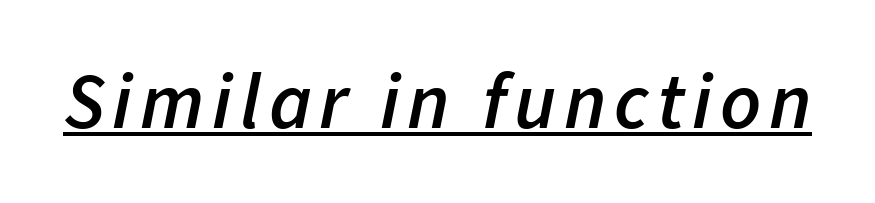
Think of a printed novel: that variable character pitch is what you see here. Italic: yes, the glyphs are oblique. You can see a thin bar hugging the bottom of the glyphs. Weight: semibold (demi).
